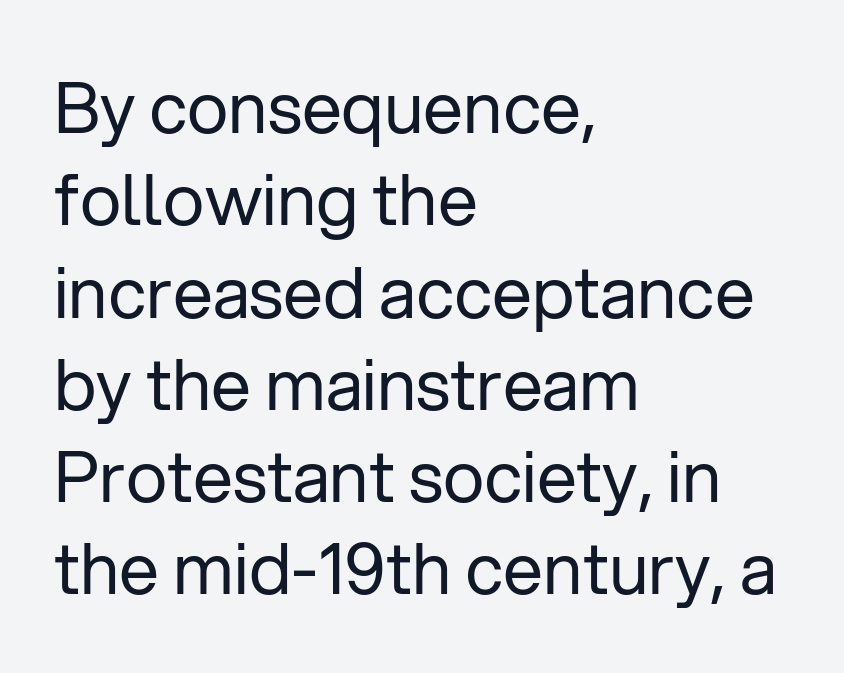
{"serif": "no", "italic": "no", "bold": "no", "weight": "regular", "width": "normal", "stroke_contrast": "low", "x_height": "medium", "monospaced": "no", "underline": "no", "align": "left", "line_spacing": "normal", "line_spacing_ratio": 1.3, "letter_spacing": "normal", "letter_spacing_em": 0.0, "glyph_px": 71}
